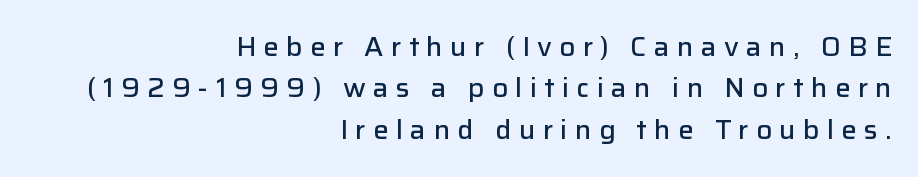
Q: Is the text bold? A: Semi-bold.
Q: Is the text italic (slanted)? A: No, it is upright.
Q: Is the text underlined? A: No.
Q: How is the paragraph aligned? A: Right-aligned.
Q: Is the spacing between letters normal or unusually wide? A: Unusually wide.
Q: Is the spacing between lines tight, normal or loose? A: Normal.
